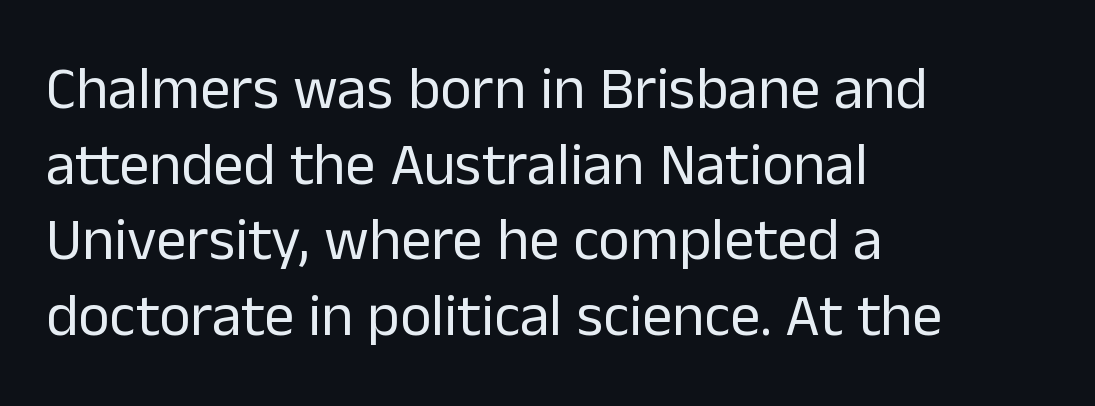
Students, note that the glyphs here touch the page at normal intervals. In terms of leading, this rendering sits right in the middle. Check the space under the baseline: it is left empty. The rag falls on the right side of this text block. The typeface chosen for these lines omits serifs.
